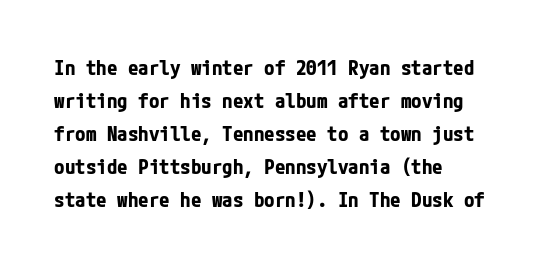
Q: Is the text bold? A: Yes.
Q: Is the text italic (slanted)? A: No, it is upright.
Q: Is the text underlined? A: No.
Q: How is the paragraph aligned? A: Left-aligned.
Q: Is the spacing between letters normal or unusually wide? A: Normal.
Q: Is the spacing between lines tight, normal or loose? A: Normal.
